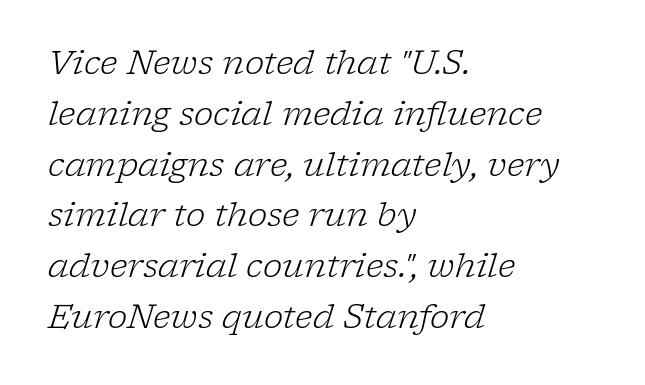
{"serif": "yes", "italic": "yes", "lean": "right", "slant_degrees": 17, "bold": "no", "weight": "light", "width": "normal", "stroke_contrast": "low", "x_height": "medium", "monospaced": "no", "underline": "no", "align": "left", "line_spacing": "normal", "line_spacing_ratio": 1.54, "letter_spacing": "normal", "letter_spacing_em": 0.0, "glyph_px": 33}
